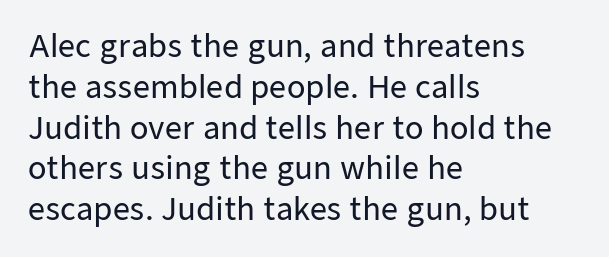
Q: Is the text italic (slanted)? A: No, it is upright.
Q: Is the typeface a serif or a sans-serif typeface? A: Sans-serif.
Q: Is the text underlined? A: No.
Q: How is the paragraph aligned? A: Left-aligned.
Q: Is the spacing between letters normal or unusually wide? A: Normal.
Q: Is the spacing between lines tight, normal or loose? A: Normal.
Q: Width (condensed, normal, or wide)? A: Normal.
Q: Stroke contrast? A: Low.
Q: x-height? A: Medium.
Q: Monospaced? A: No.
